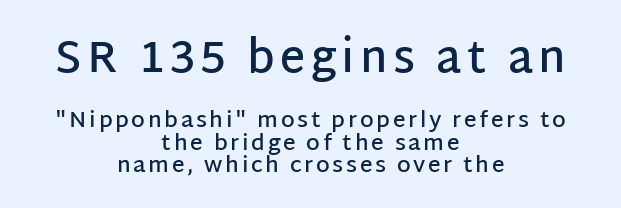
Grotesque or geometric, the face here clearly has no serifs. Its strokes are somewhat broadened, the hallmark of semibold type. Designer's note — italics off, roman on. Note the varied advance widths — an 'i' is clearly narrower than an 'm'.
